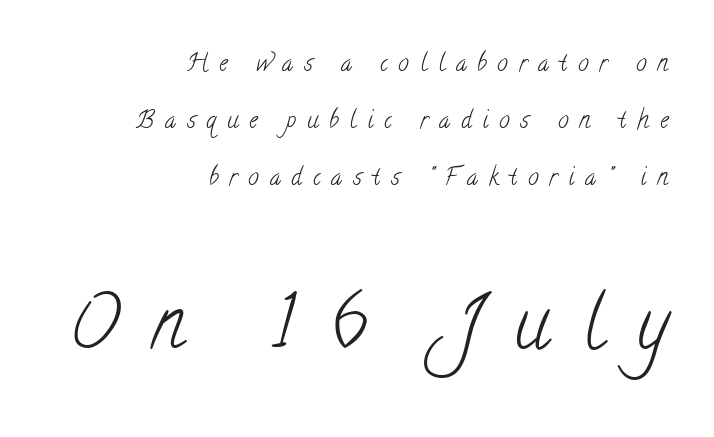
{"bold": "no", "weight": "light", "width": "condensed", "stroke_contrast": "low", "x_height": "small", "monospaced": "no", "underline": "no", "align": "right", "line_spacing": "loose", "line_spacing_ratio": 2.37, "letter_spacing": "wide", "letter_spacing_em": 0.45, "larger_block": "second", "size_ratio": 3.04, "glyph_px": 73}
